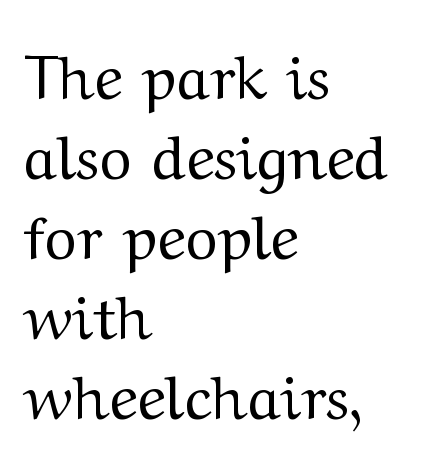
Q: Is the text bold? A: No.
Q: Is the text italic (slanted)? A: No, it is upright.
Q: Is the typeface a serif or a sans-serif typeface? A: Serif.
Q: Is the text underlined? A: No.
Q: How is the paragraph aligned? A: Left-aligned.
Q: Is the spacing between letters normal or unusually wide? A: Normal.
Q: Is the spacing between lines tight, normal or loose? A: Normal.
Q: Width (condensed, normal, or wide)? A: Wide.
Q: Stroke contrast? A: Medium.
Q: x-height? A: Medium.
Q: Monospaced? A: No.
